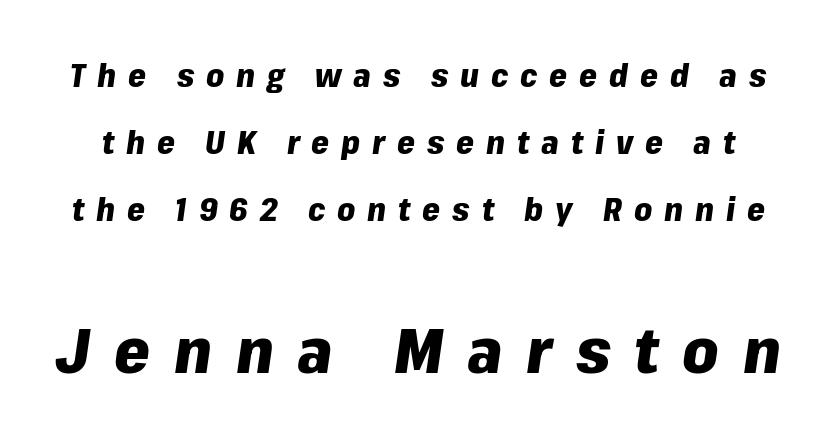
The gaps between neighbouring characters are conspicuously large. The space between consecutive lines is lavish. Honestly, there is no underline to notice here at all. The typography opts for an oblique posture over an upright one. Varying glyph widths throughout — classic text-font behaviour. Two sizes are in play, and the larger belongs to the second block.
